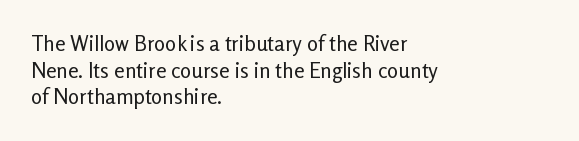
{"italic": "no", "bold": "no", "underline": "no", "align": "left", "line_spacing": "normal", "line_spacing_ratio": 1.27, "letter_spacing": "normal", "letter_spacing_em": 0.0, "glyph_px": 21}
